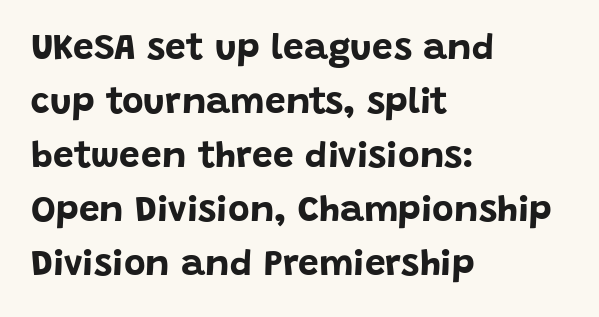
Q: Is the text bold? A: Yes.
Q: Is the text italic (slanted)? A: No, it is upright.
Q: Is the typeface a serif or a sans-serif typeface? A: Sans-serif.
Q: Is the text underlined? A: No.
Q: How is the paragraph aligned? A: Left-aligned.
Q: Is the spacing between letters normal or unusually wide? A: Normal.
Q: Is the spacing between lines tight, normal or loose? A: Normal.
Q: Width (condensed, normal, or wide)? A: Normal.
Q: Stroke contrast? A: Low.
Q: x-height? A: Large.
Q: Monospaced? A: No.
